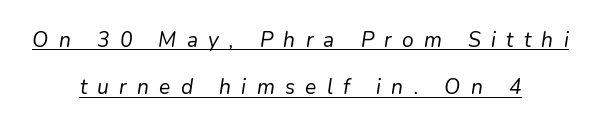
Q: Is the text bold? A: No.
Q: Is the text italic (slanted)? A: Yes, it leans right by about 9 degrees.
Q: Is the text underlined? A: Yes.
Q: How is the paragraph aligned? A: Centered.
Q: Is the spacing between letters normal or unusually wide? A: Unusually wide.
Q: Is the spacing between lines tight, normal or loose? A: Loose.
